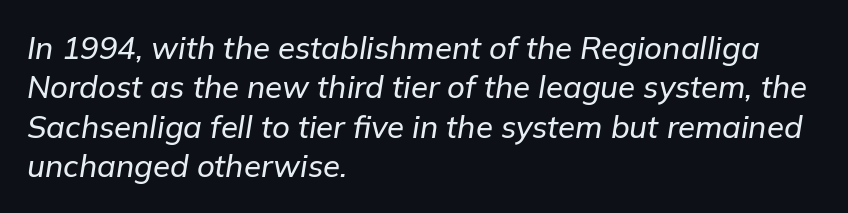
{"italic": "yes", "lean": "right", "slant_degrees": 9, "width": "normal", "stroke_contrast": "low", "x_height": "medium", "monospaced": "no", "underline": "no", "align": "left", "line_spacing": "normal", "line_spacing_ratio": 1.27, "letter_spacing": "normal", "letter_spacing_em": 0.0, "glyph_px": 31}
